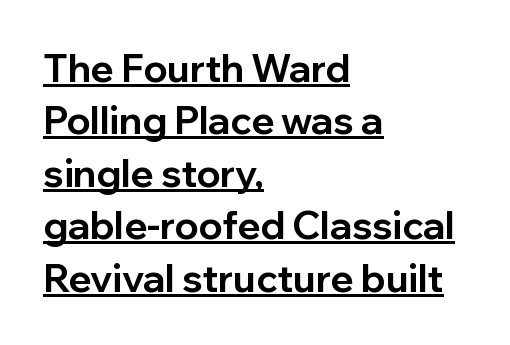
The image shows 38 px bold sans-serif type, upright; set left-aligned, normal line spacing (1.38x), normal letter spacing, underlined; low stroke contrast and a medium x-height.
